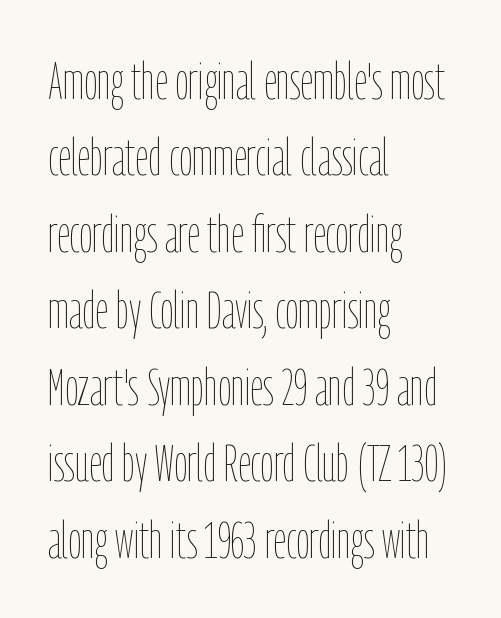
The image shows 52 px thin, condensed type, upright; set left-aligned, normal line spacing (1.47x), normal letter spacing, not underlined; low stroke contrast and a medium x-height.
